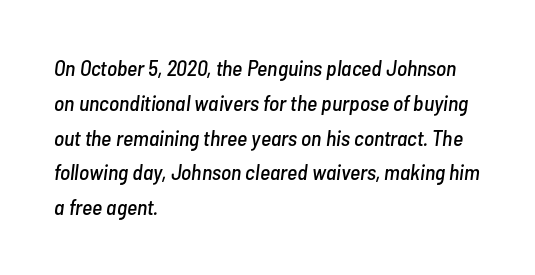
{"italic": "yes", "lean": "right", "slant_degrees": 7, "underline": "no", "align": "left", "line_spacing": "normal", "line_spacing_ratio": 1.58, "letter_spacing": "normal", "letter_spacing_em": 0.0, "glyph_px": 22}
